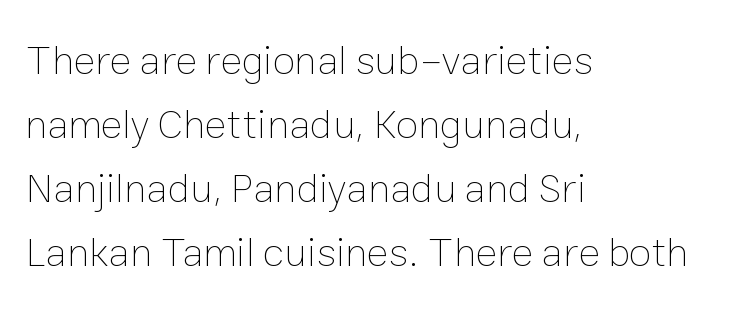
{"italic": "no", "bold": "no", "weight": "thin", "width": "normal", "stroke_contrast": "low", "x_height": "medium", "monospaced": "no", "underline": "no", "align": "left", "line_spacing": "normal", "line_spacing_ratio": 1.56, "letter_spacing": "normal", "letter_spacing_em": 0.0, "glyph_px": 41}
